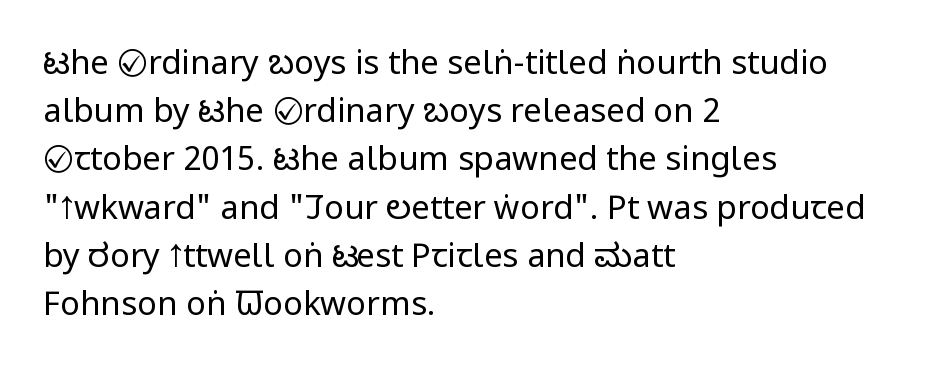
The image shows 33 px regular-weight, condensed sans-serif type, upright; set left-aligned, normal line spacing (1.46x), normal letter spacing, not underlined; low stroke contrast and a large x-height.
